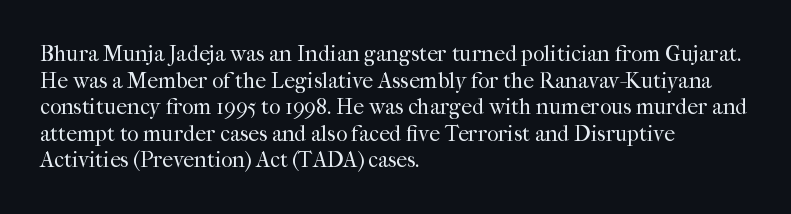
The image shows 22 px text type, upright; set left-aligned, line spacing 1.21x, normal letter spacing, not underlined.
